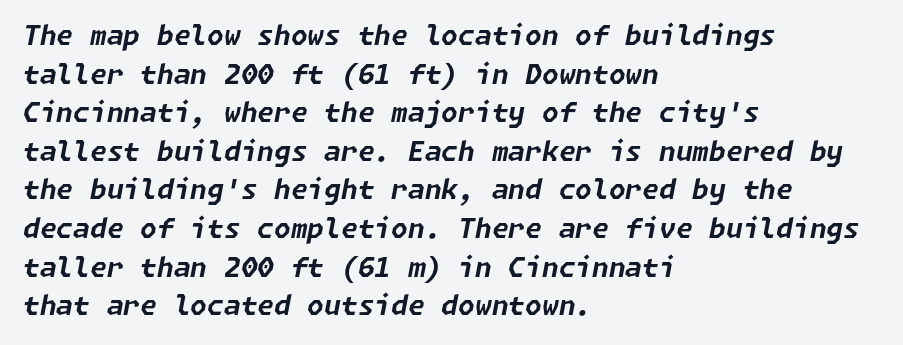
Glance below the letters and you will spot only blank space. Casual observation: everything's shoved over to the left. There's an unmistakable incline to the writing here. Spacing between characters is what you'd get straight out of the box. If you measured baseline to baseline, you'd find a middling distance.
